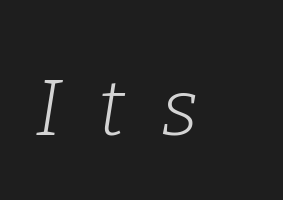
Q: Is the text bold? A: No.
Q: Is the text italic (slanted)? A: Yes, it leans right by about 9 degrees.
Q: Is the typeface a serif or a sans-serif typeface? A: Serif.
Q: Is the text underlined? A: No.
Q: Is the spacing between letters normal or unusually wide? A: Unusually wide.
Q: Width (condensed, normal, or wide)? A: Normal.
Q: Stroke contrast? A: Low.
Q: x-height? A: Medium.
Q: Monospaced? A: No.
